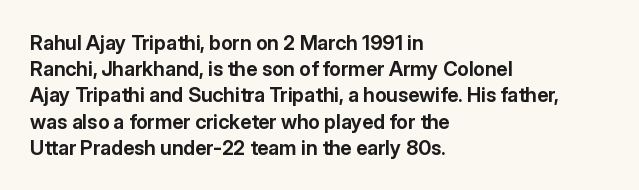
Q: Is the text bold? A: Yes.
Q: Is the text italic (slanted)? A: No, it is upright.
Q: Is the text underlined? A: No.
Q: How is the paragraph aligned? A: Left-aligned.
Q: Is the spacing between letters normal or unusually wide? A: Normal.
Q: Is the spacing between lines tight, normal or loose? A: Normal.
